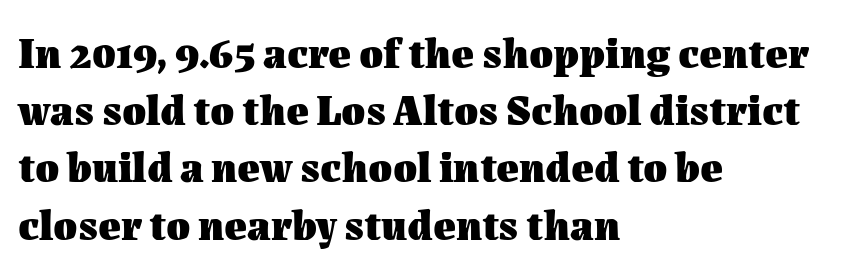
{"italic": "no", "bold": "yes", "weight": "heavy", "width": "normal", "stroke_contrast": "medium", "x_height": "medium", "monospaced": "no", "underline": "no", "align": "left", "line_spacing": "normal", "line_spacing_ratio": 1.33, "letter_spacing": "normal", "letter_spacing_em": 0.0, "glyph_px": 43}
